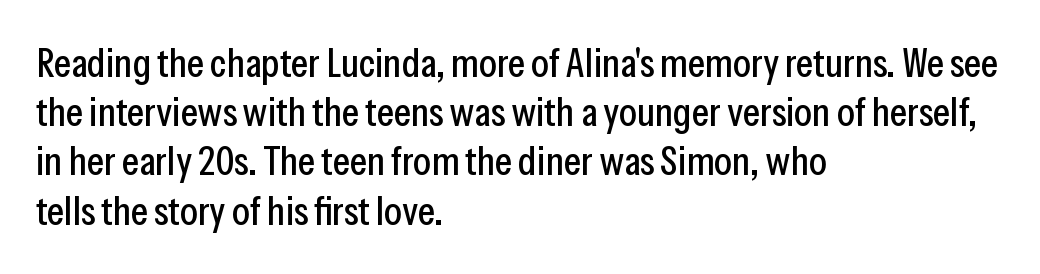
The image shows 41 px condensed sans-serif type, upright; set left-aligned, line spacing 1.2x, normal letter spacing, not underlined; low stroke contrast and a medium x-height.
